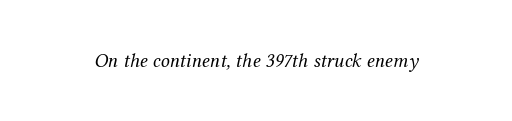
The image shows 20 px text type, italic (leaning right); set normal letter spacing, not underlined.
